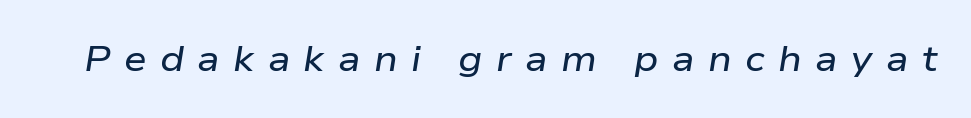
The specimen reads as italic at a glance. Proportional: the letters do not fall into vertical columns. Check the space under the baseline: it is left empty. Short note: letters widely spaced.
